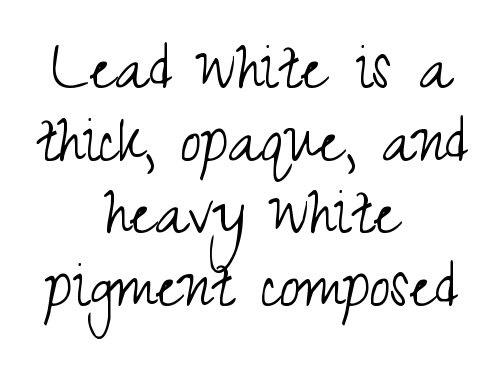
The specimen omits any rule beneath the text block's lines. Varying glyph widths throughout — classic text-font behaviour. Italic: no, the glyphs are upright roman. The letterforms sit at book weight or below.
